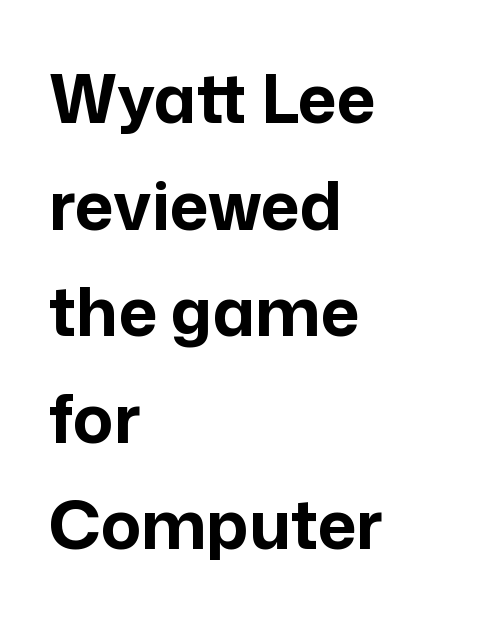
The image shows 67 px bold sans-serif type, upright; set left-aligned, normal line spacing (1.59x), normal letter spacing, not underlined; low stroke contrast and a medium x-height.
